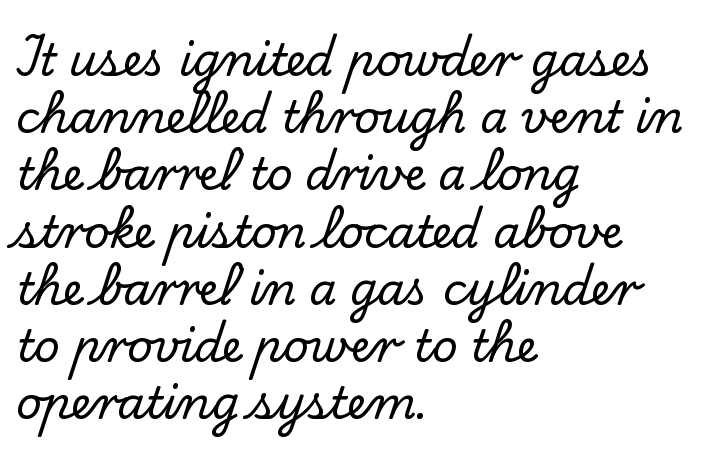
Q: Is the text italic (slanted)? A: Yes.
Q: Is the typeface a serif or a sans-serif typeface? A: Serif.
Q: Is the text underlined? A: No.
Q: How is the paragraph aligned? A: Left-aligned.
Q: Is the spacing between letters normal or unusually wide? A: Normal.
Q: Is the spacing between lines tight, normal or loose? A: Normal.
Q: Width (condensed, normal, or wide)? A: Normal.
Q: Stroke contrast? A: Low.
Q: x-height? A: Small.
Q: Monospaced? A: No.
